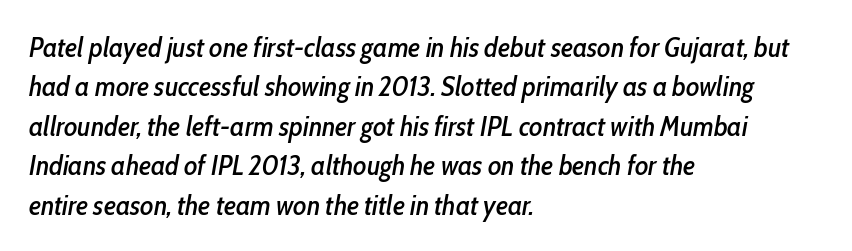
{"italic": "yes", "lean": "right", "slant_degrees": 10, "width": "condensed", "stroke_contrast": "low", "x_height": "medium", "monospaced": "no", "underline": "no", "align": "left", "line_spacing": "normal", "line_spacing_ratio": 1.41, "letter_spacing": "normal", "letter_spacing_em": 0.0, "glyph_px": 28}
